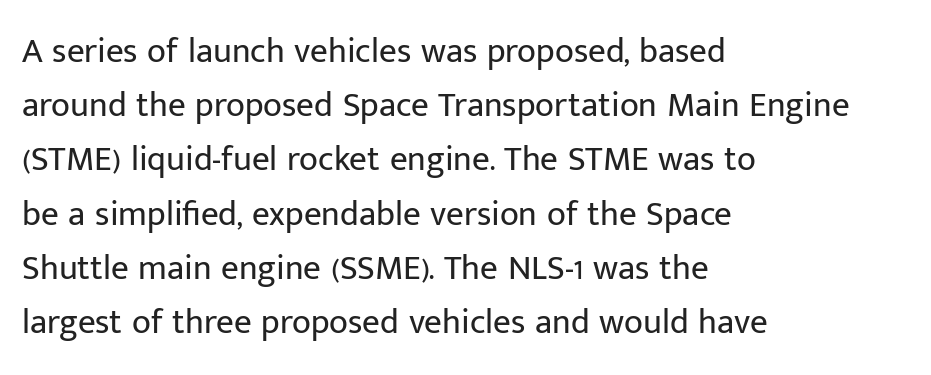
A bare baseline throughout the passage. There is no visible air inserted between adjacent glyphs. Proportional: the letters do not fall into vertical columns. Evenly set lines give the paragraph a standard silhouette. You can tell it's not italic because the verticals are truly vertical. What kind of face is this? One without serifs — a sans.
